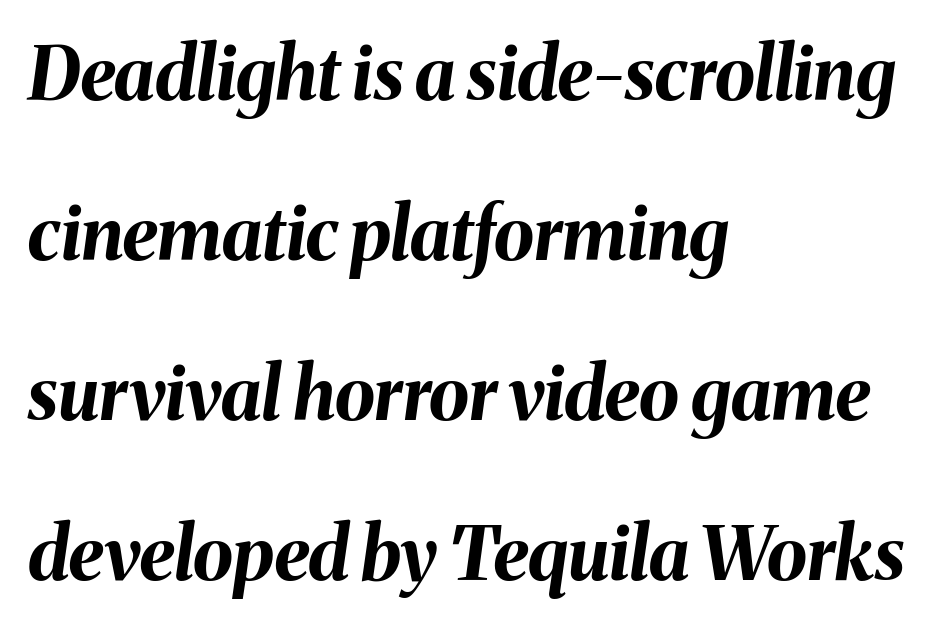
{"italic": "yes", "lean": "right", "slant_degrees": 8, "bold": "yes", "weight": "bold", "width": "normal", "stroke_contrast": "medium", "x_height": "medium", "monospaced": "no", "underline": "no", "align": "left", "line_spacing": "loose", "line_spacing_ratio": 2.19, "letter_spacing": "normal", "letter_spacing_em": 0.0, "glyph_px": 73}
